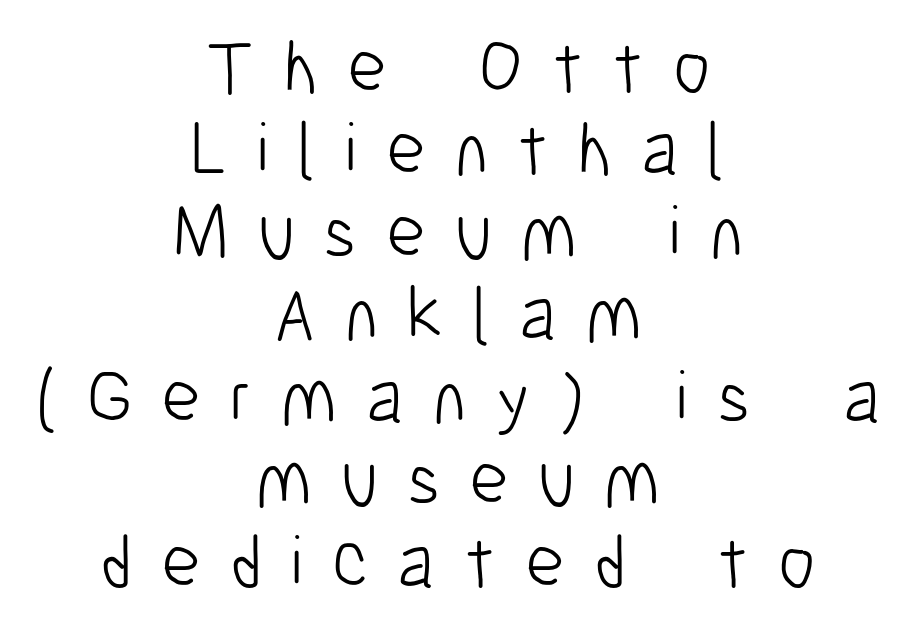
The image shows 75 px light, condensed sans-serif type, upright; set centered, tight line spacing (1.1x), unusually wide letter spacing (+0.39 em), not underlined; low stroke contrast and a medium x-height.
